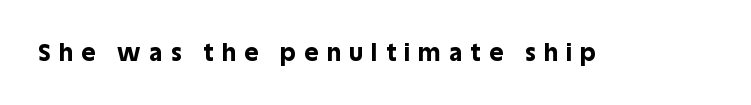
The specimen reads as upright at a glance. Bare-footed words on every line. In terms of letterspacing, this is a distinctly airy, spread setting. The glyphs have the mass of a bold cut.
